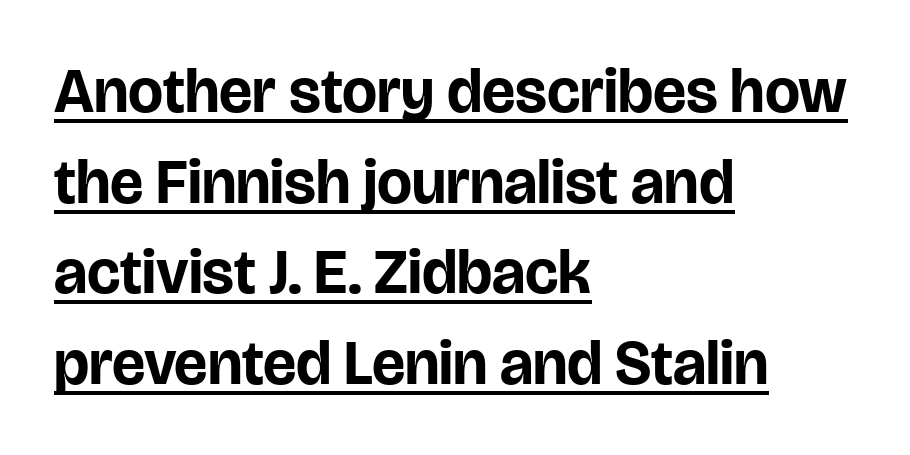
Q: Is the text bold? A: Yes.
Q: Is the text italic (slanted)? A: No, it is upright.
Q: Is the typeface a serif or a sans-serif typeface? A: Sans-serif.
Q: Is the text underlined? A: Yes.
Q: How is the paragraph aligned? A: Left-aligned.
Q: Is the spacing between letters normal or unusually wide? A: Normal.
Q: Is the spacing between lines tight, normal or loose? A: Normal.
Q: Width (condensed, normal, or wide)? A: Normal.
Q: Stroke contrast? A: Low.
Q: x-height? A: Large.
Q: Monospaced? A: No.
